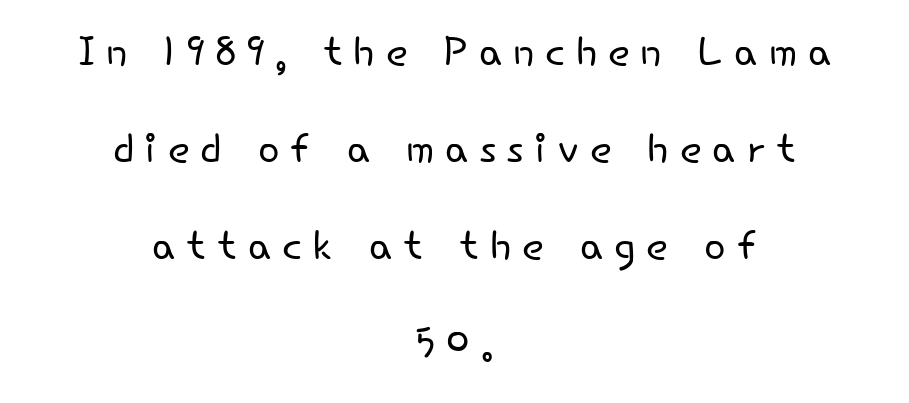
The image shows 57 px light sans-serif type, upright; set centered, normal line spacing (1.7x), not underlined; low stroke contrast and a small x-height.
